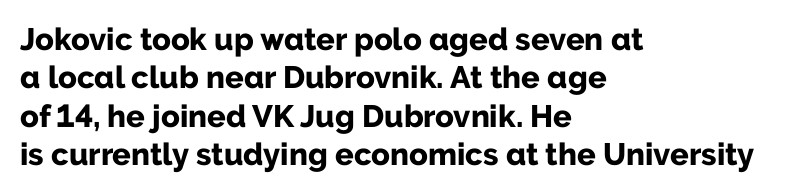
Inter-character spacing is left at the font's built-in metrics. This sample has the flowing, uneven cadence of proportional lettering. The specimen omits any rule beneath the text block's lines. This rendering employs a face without finishing strokes, i.e., a sans-serif.
